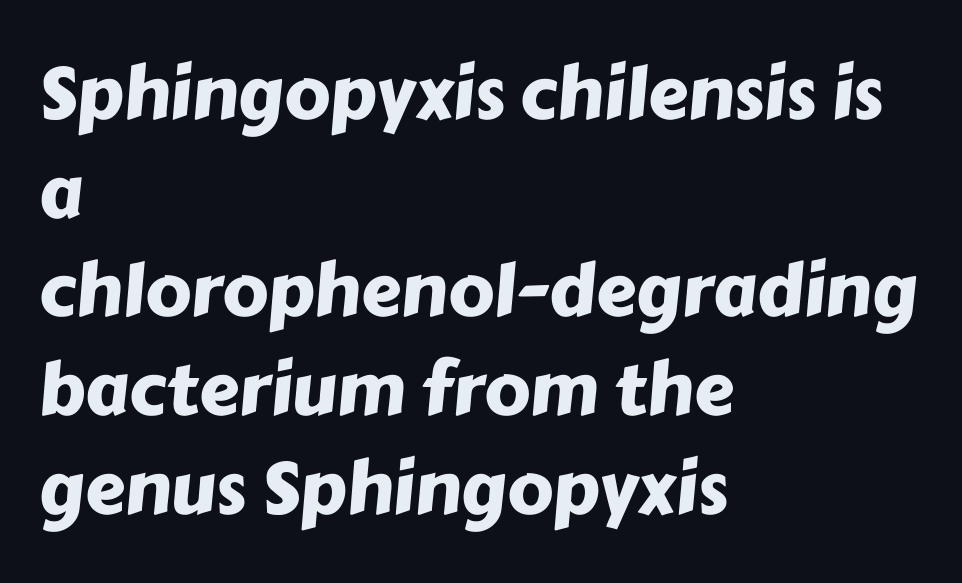
Nothing sits at the stroke ends, so this counts as sans-serif. The line-height multiplier appears to be the usual default. Honestly, the letter spacing is just normal — you wouldn't notice it. The glyphs are unaccompanied by any horizontal stroke below them.
